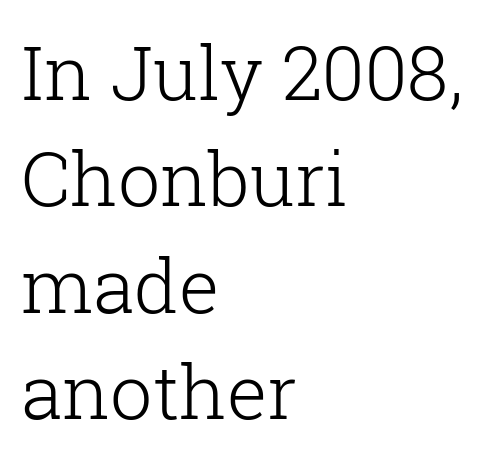
Q: Is the text bold? A: No.
Q: Is the text italic (slanted)? A: No, it is upright.
Q: Is the typeface a serif or a sans-serif typeface? A: Serif.
Q: Is the text underlined? A: No.
Q: How is the paragraph aligned? A: Left-aligned.
Q: Is the spacing between letters normal or unusually wide? A: Normal.
Q: Is the spacing between lines tight, normal or loose? A: Normal.
Q: Width (condensed, normal, or wide)? A: Normal.
Q: Stroke contrast? A: Low.
Q: x-height? A: Medium.
Q: Monospaced? A: No.
